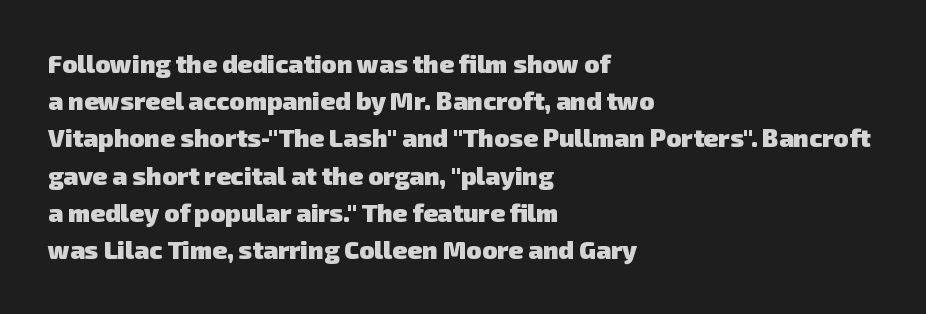
The image shows 25 px bold type; set left-aligned, normal line spacing (1.49x), normal letter spacing, not underlined.
